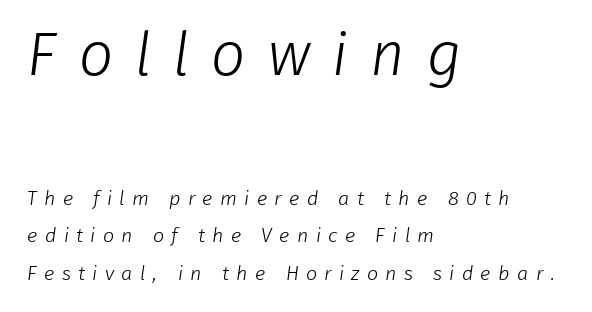
The image shows 61 px light sans-serif type; set left-aligned, line spacing 1.86x, unusually wide letter spacing (+0.36 em), not underlined; the first (top) block is 3.05x larger; low stroke contrast and a medium x-height.
